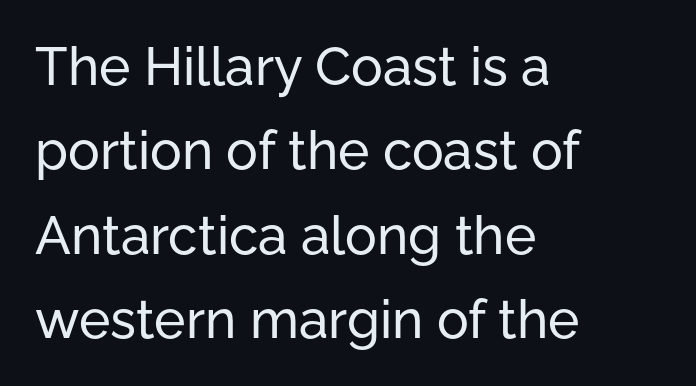
Q: Is the text italic (slanted)? A: No, it is upright.
Q: Is the typeface a serif or a sans-serif typeface? A: Sans-serif.
Q: Is the text underlined? A: No.
Q: How is the paragraph aligned? A: Left-aligned.
Q: Is the spacing between letters normal or unusually wide? A: Normal.
Q: Is the spacing between lines tight, normal or loose? A: Normal.
Q: Width (condensed, normal, or wide)? A: Normal.
Q: Stroke contrast? A: Low.
Q: x-height? A: Medium.
Q: Monospaced? A: No.
